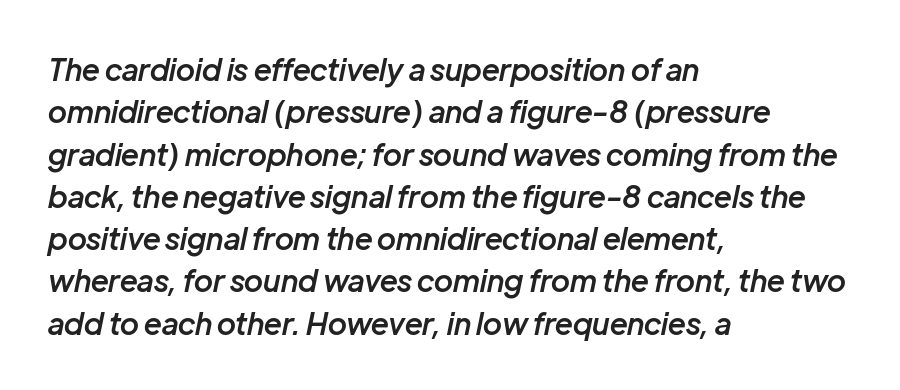
If you measured baseline to baseline, you'd find a middling distance. The letters advance in unequal steps, a hallmark of proportional type. Rule under the text: the space is simply empty. The passage shown leans; its letterforms are oblique.
